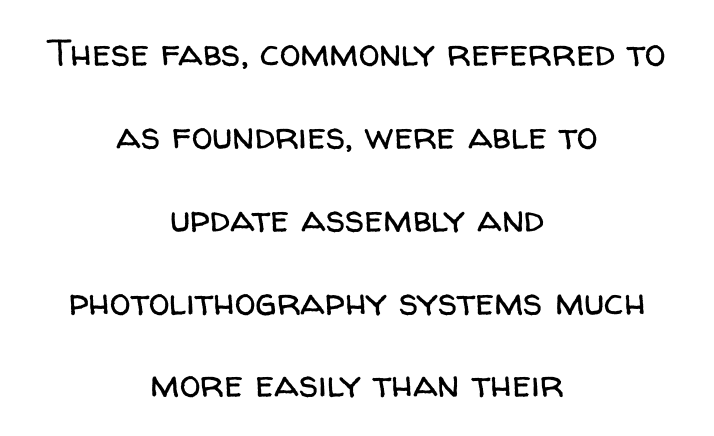
The image shows 38 px regular-weight sans-serif type, upright; set centered, loose line spacing (2.18x), normal letter spacing, not underlined; low stroke contrast and a medium x-height.
